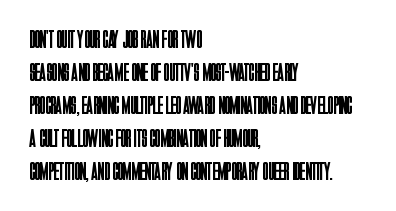
Q: Is the text bold? A: No.
Q: Is the text italic (slanted)? A: No, it is upright.
Q: Is the text underlined? A: No.
Q: How is the paragraph aligned? A: Left-aligned.
Q: Is the spacing between letters normal or unusually wide? A: Normal.
Q: Is the spacing between lines tight, normal or loose? A: Normal.
